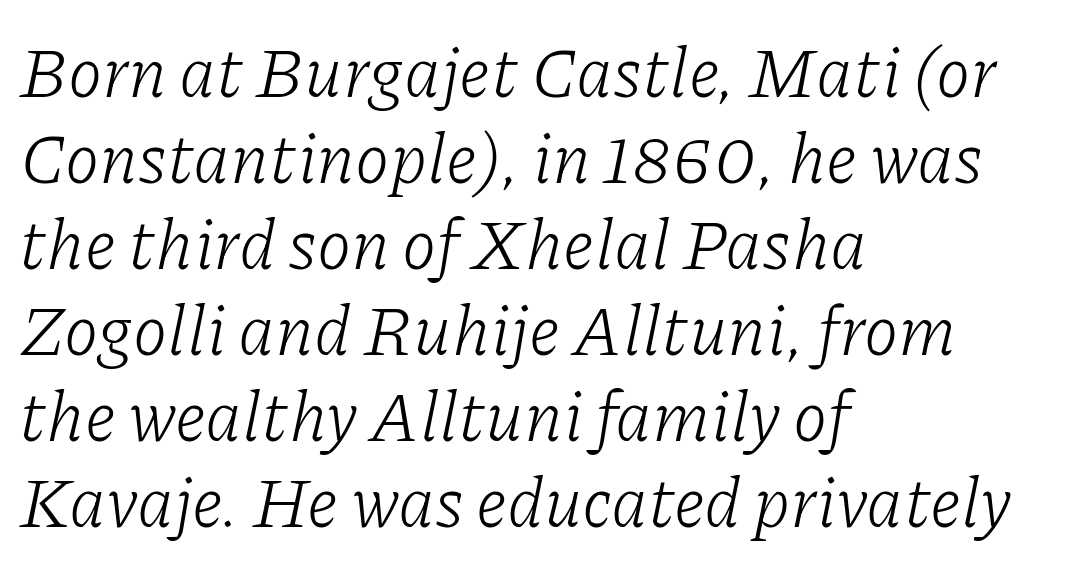
Is the type slanted? Yes — the strokes lean at a clear angle. This rendering leaves character spacing at its baseline value. The strokes are not fattened; the text isn't bold. A typesetter would call this proportional, since set widths differ per character. Glance below the letters and you will spot only blank space. The setting favours the left margin, as ordinary paragraphs usually do.
